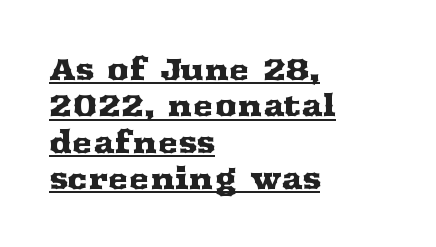
{"serif": "yes", "italic": "no", "width": "wide", "stroke_contrast": "medium", "x_height": "medium", "monospaced": "no", "underline": "yes", "align": "left", "line_spacing_ratio": 1.17, "letter_spacing": "normal", "letter_spacing_em": 0.0, "glyph_px": 31}
